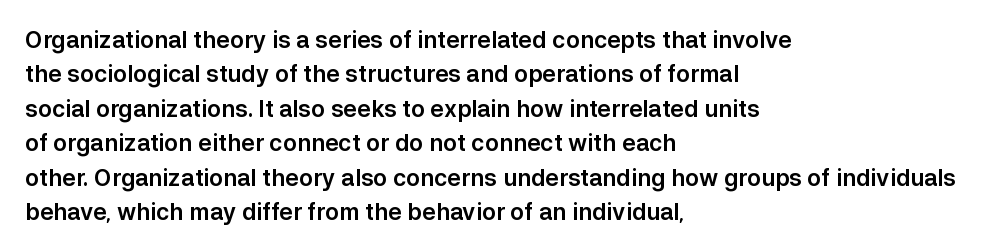
Q: Is the text italic (slanted)? A: No, it is upright.
Q: Is the text underlined? A: No.
Q: How is the paragraph aligned? A: Left-aligned.
Q: Is the spacing between letters normal or unusually wide? A: Normal.
Q: Is the spacing between lines tight, normal or loose? A: Normal.
